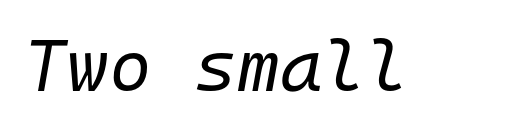
Q: Is the text bold? A: No.
Q: Is the text italic (slanted)? A: Yes, it leans right by about 10 degrees.
Q: Is the text underlined? A: No.
Q: Is the spacing between letters normal or unusually wide? A: Normal.
Q: Width (condensed, normal, or wide)? A: Normal.
Q: Stroke contrast? A: Low.
Q: x-height? A: Medium.
Q: Monospaced? A: Yes.
